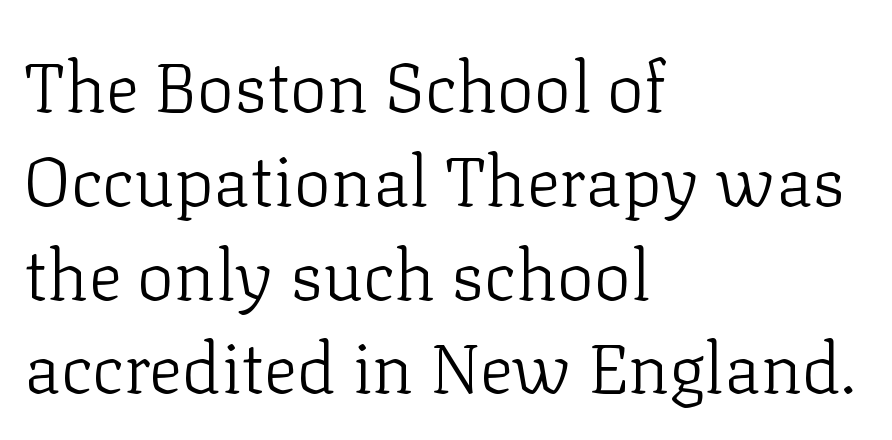
{"serif": "yes", "italic": "no", "bold": "no", "weight": "light", "width": "normal", "stroke_contrast": "low", "x_height": "medium", "monospaced": "no", "underline": "no", "align": "left", "line_spacing": "normal", "line_spacing_ratio": 1.34, "letter_spacing": "normal", "letter_spacing_em": 0.0, "glyph_px": 70}
